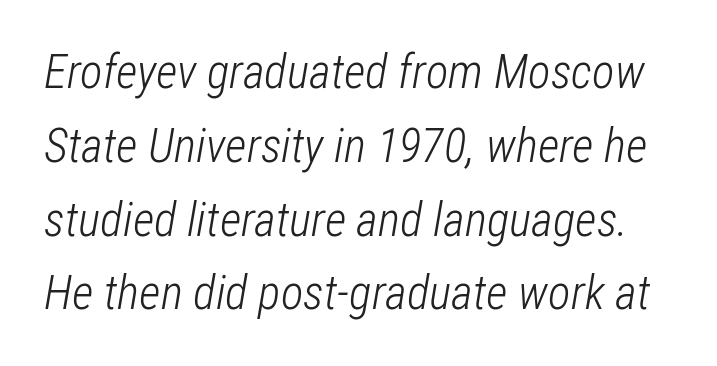
Q: Is the text bold? A: No.
Q: Is the text italic (slanted)? A: Yes, it leans right by about 12 degrees.
Q: Is the text underlined? A: No.
Q: Is the spacing between letters normal or unusually wide? A: Normal.
Q: Is the spacing between lines tight, normal or loose? A: Normal.
Q: Width (condensed, normal, or wide)? A: Condensed.
Q: Stroke contrast? A: Low.
Q: x-height? A: Medium.
Q: Monospaced? A: No.
